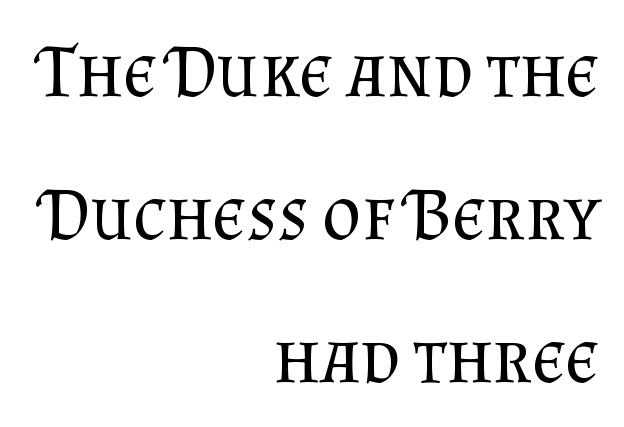
Q: Is the text bold? A: No.
Q: Is the text italic (slanted)? A: No, it is upright.
Q: Is the typeface a serif or a sans-serif typeface? A: Serif.
Q: Is the text underlined? A: No.
Q: How is the paragraph aligned? A: Right-aligned.
Q: Is the spacing between letters normal or unusually wide? A: Normal.
Q: Is the spacing between lines tight, normal or loose? A: Loose.
Q: Width (condensed, normal, or wide)? A: Normal.
Q: Stroke contrast? A: Medium.
Q: x-height? A: Small.
Q: Monospaced? A: No.
